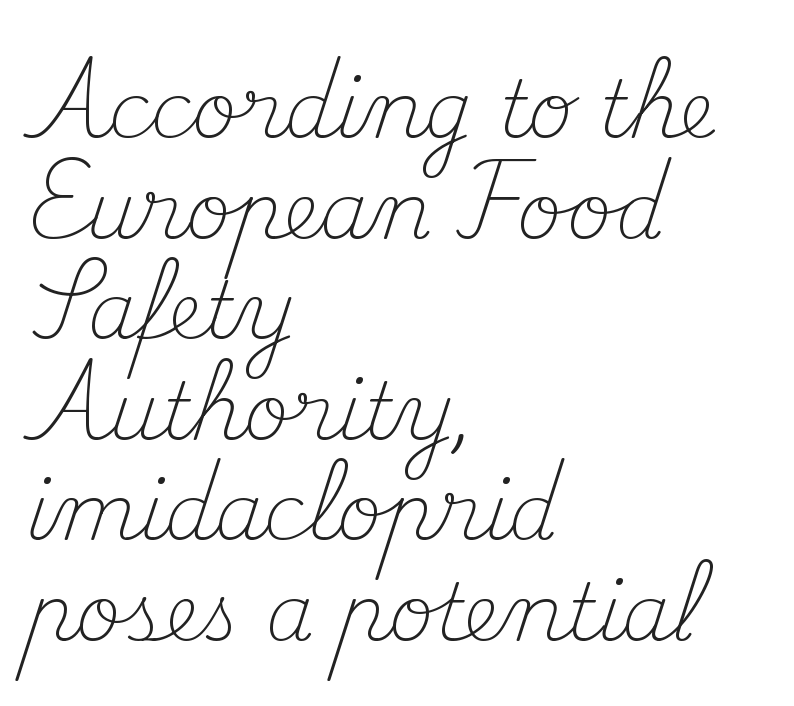
Q: Is the text bold? A: No.
Q: Is the text italic (slanted)? A: Yes.
Q: Is the typeface a serif or a sans-serif typeface? A: Serif.
Q: Is the text underlined? A: No.
Q: How is the paragraph aligned? A: Left-aligned.
Q: Is the spacing between letters normal or unusually wide? A: Normal.
Q: Is the spacing between lines tight, normal or loose? A: Normal.
Q: Width (condensed, normal, or wide)? A: Normal.
Q: Stroke contrast? A: Medium.
Q: x-height? A: Small.
Q: Monospaced? A: No.
